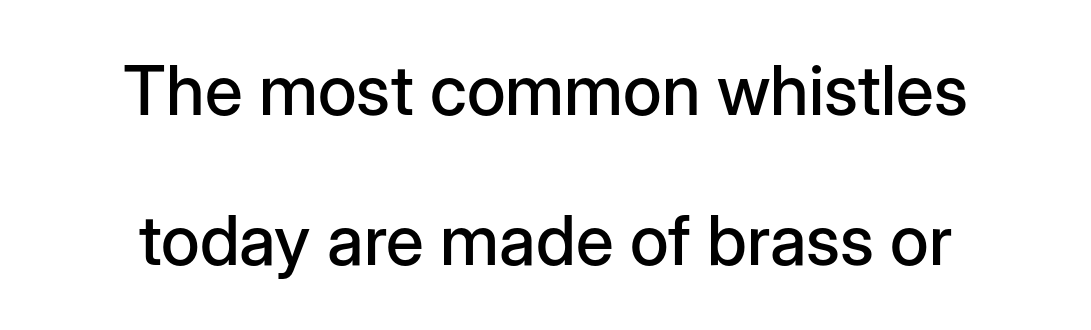
Q: Is the text italic (slanted)? A: No, it is upright.
Q: Is the typeface a serif or a sans-serif typeface? A: Sans-serif.
Q: Is the text underlined? A: No.
Q: How is the paragraph aligned? A: Centered.
Q: Is the spacing between letters normal or unusually wide? A: Normal.
Q: Is the spacing between lines tight, normal or loose? A: Loose.
Q: Width (condensed, normal, or wide)? A: Normal.
Q: Stroke contrast? A: Low.
Q: x-height? A: Medium.
Q: Monospaced? A: No.
